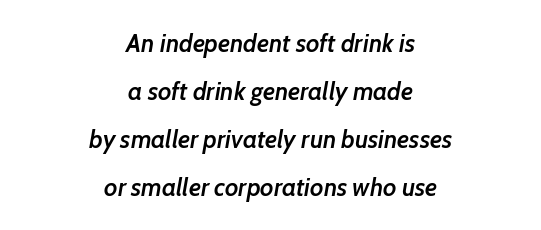
{"italic": "yes", "lean": "right", "slant_degrees": 7, "bold": "semi", "underline": "no", "align": "center", "line_spacing": "loose", "line_spacing_ratio": 1.92, "letter_spacing": "normal", "letter_spacing_em": 0.0, "glyph_px": 25}
